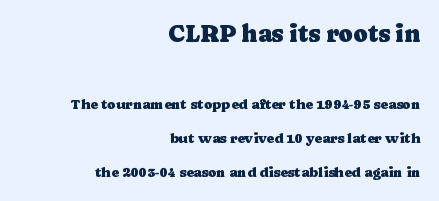
The image shows 24 px text type, upright; set right-aligned, loose line spacing (2.42x), normal letter spacing, not underlined; the first (top) block is 1.71x larger.
